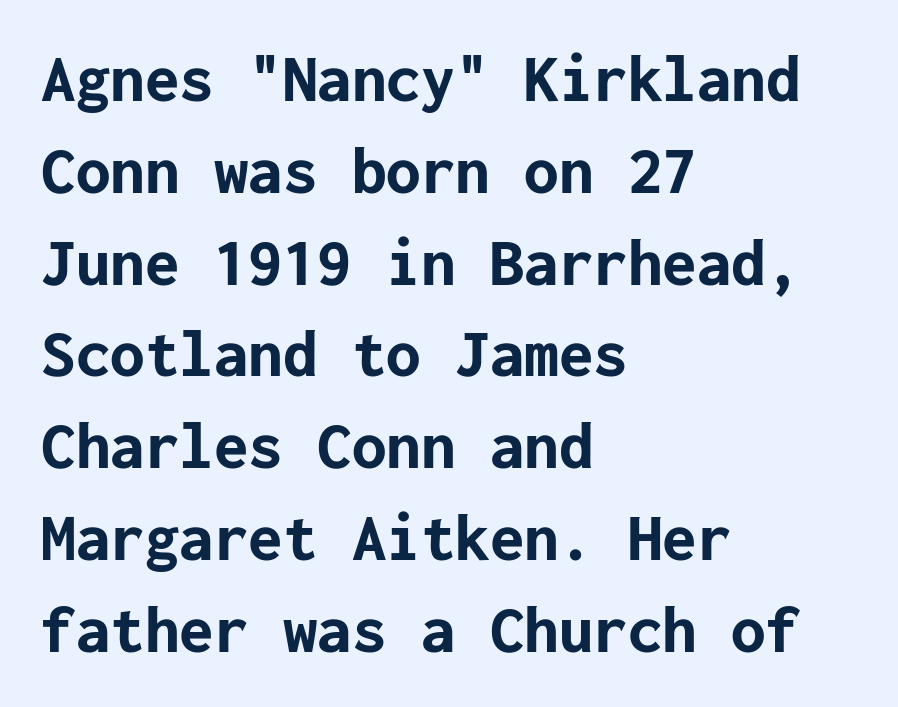
Q: Is the text bold? A: Yes.
Q: Is the text italic (slanted)? A: No, it is upright.
Q: Is the typeface a serif or a sans-serif typeface? A: Sans-serif.
Q: Is the text underlined? A: No.
Q: How is the paragraph aligned? A: Left-aligned.
Q: Is the spacing between letters normal or unusually wide? A: Normal.
Q: Is the spacing between lines tight, normal or loose? A: Normal.
Q: Width (condensed, normal, or wide)? A: Normal.
Q: Stroke contrast? A: Low.
Q: x-height? A: Medium.
